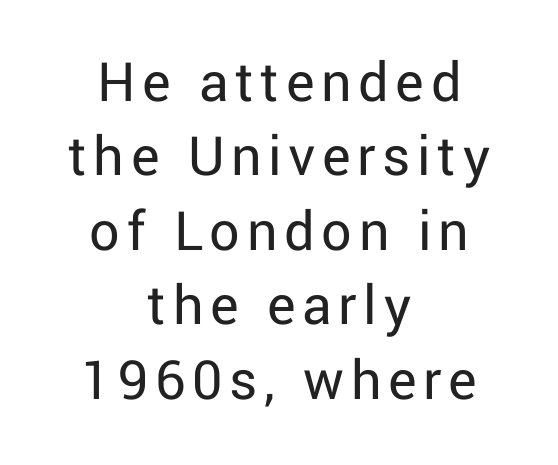
Posture: vertical. The rendering positions every line midway between the sides. The type family on display is of the sans-serif kind. Nobody drew a line under any word here. Proportional: the letters do not fall into vertical columns.
